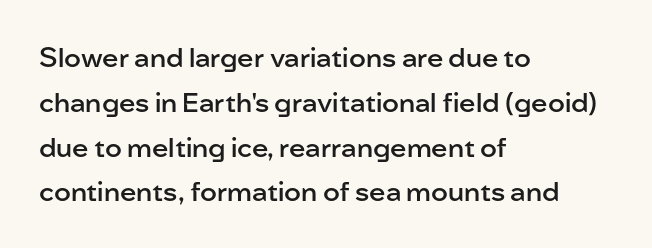
The image shows 27 px text type, upright; set left-aligned, normal line spacing (1.66x), normal letter spacing, not underlined.
